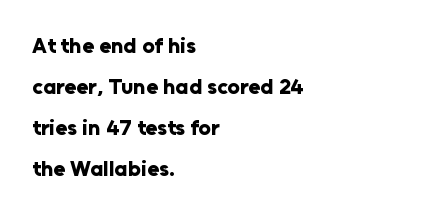
The image shows 22 px bold type, upright; set left-aligned, line spacing 1.87x, normal letter spacing, not underlined.
